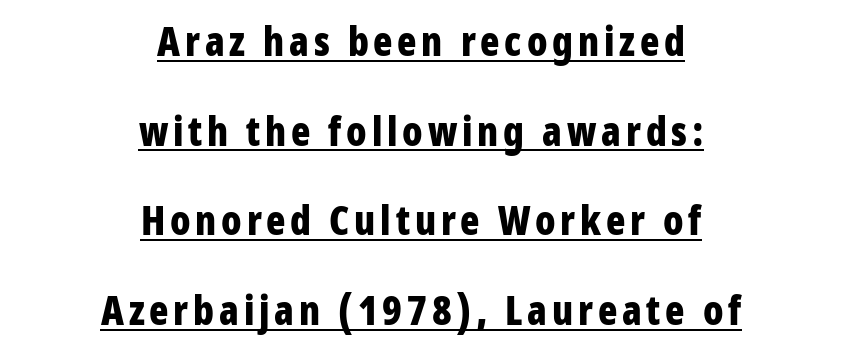
The image shows 40 px bold, condensed sans-serif type, upright; set centered, loose line spacing (2.24x), underlined; low stroke contrast and a medium x-height.
